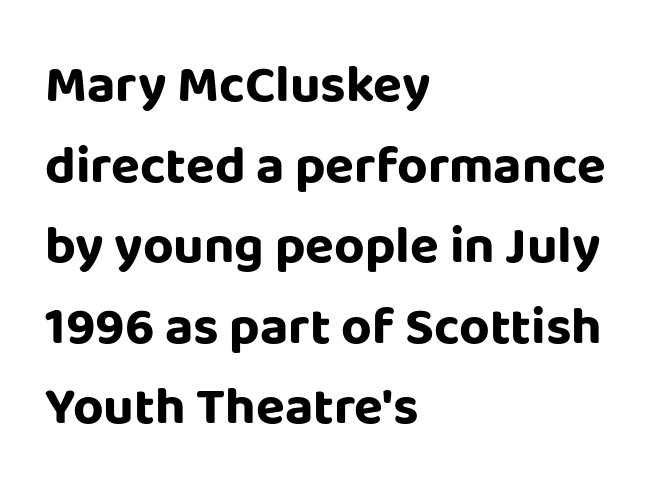
The image shows 53 px bold sans-serif type, upright; set left-aligned, normal line spacing (1.52x), normal letter spacing, not underlined; low stroke contrast and a large x-height.
